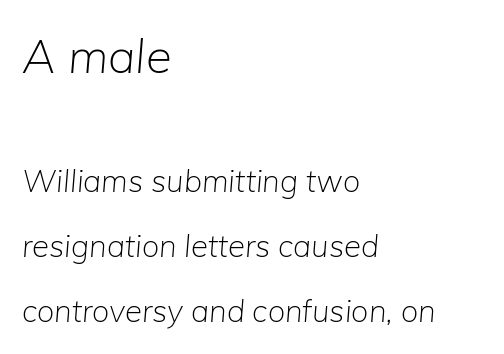
Q: Is the text bold? A: No.
Q: Is the text italic (slanted)? A: Yes, it leans right by about 5 degrees.
Q: Is the text underlined? A: No.
Q: How is the paragraph aligned? A: Left-aligned.
Q: Is the spacing between letters normal or unusually wide? A: Normal.
Q: Is the spacing between lines tight, normal or loose? A: Loose.
Q: Which block of text is set in a larger size, the first (top) or the second (bottom)? A: The first (top) one.
Q: Width (condensed, normal, or wide)? A: Normal.
Q: Stroke contrast? A: Low.
Q: x-height? A: Medium.
Q: Monospaced? A: No.
